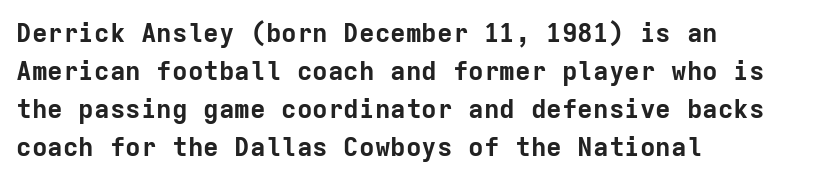
The image shows 26 px bold type, upright; set left-aligned, normal line spacing (1.46x), normal letter spacing, not underlined.
